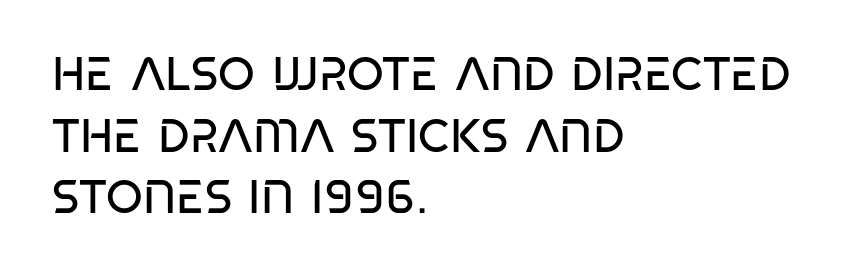
The image shows 47 px regular-weight, condensed sans-serif type, upright; set left-aligned, normal line spacing (1.31x), normal letter spacing, not underlined; low stroke contrast and a large x-height.
